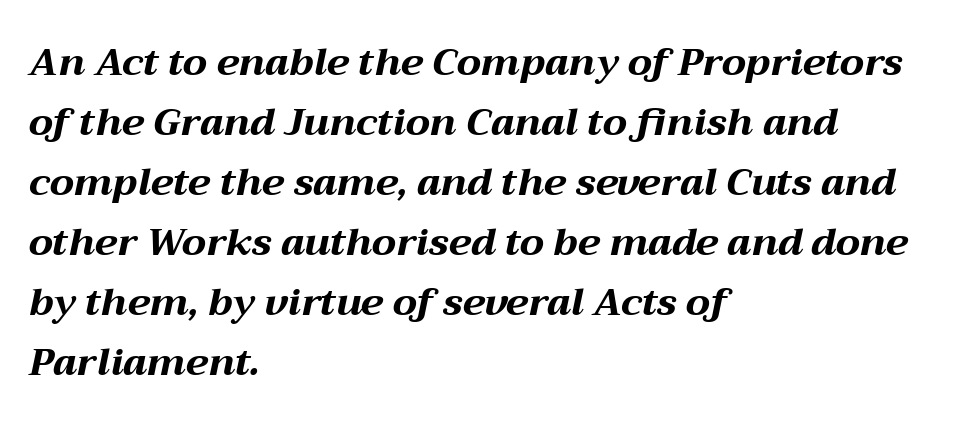
The image shows 38 px bold, wide type, italic (leaning right); set left-aligned, normal line spacing (1.58x), normal letter spacing, not underlined; medium stroke contrast and a medium x-height.
